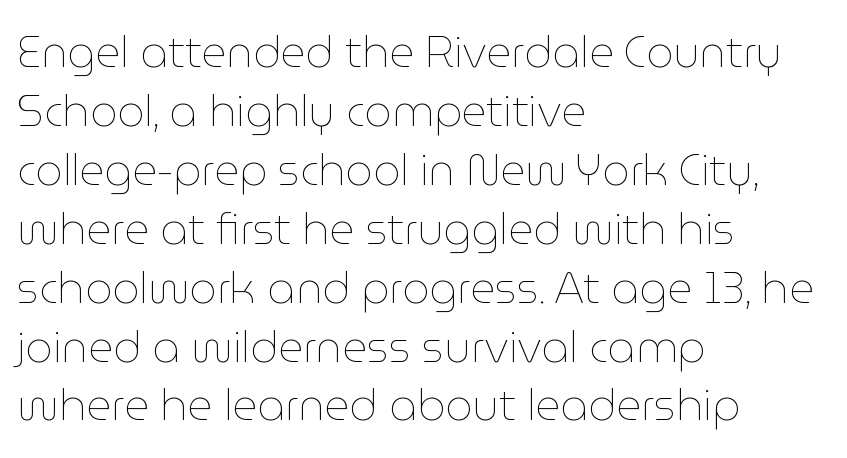
The image shows 43 px thin type, upright; set left-aligned, normal line spacing (1.37x), normal letter spacing, not underlined; low stroke contrast and a medium x-height.
